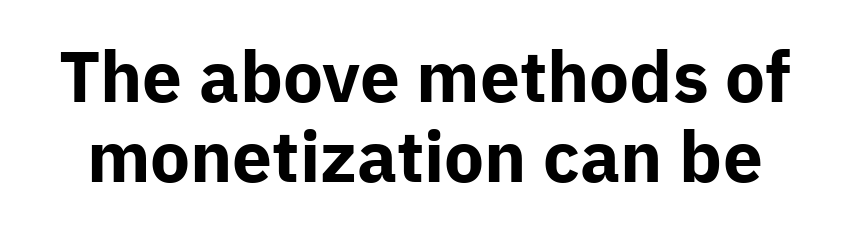
The image shows 71 px bold sans-serif type, upright; set tight line spacing (1.13x), normal letter spacing, not underlined; low stroke contrast and a medium x-height.
